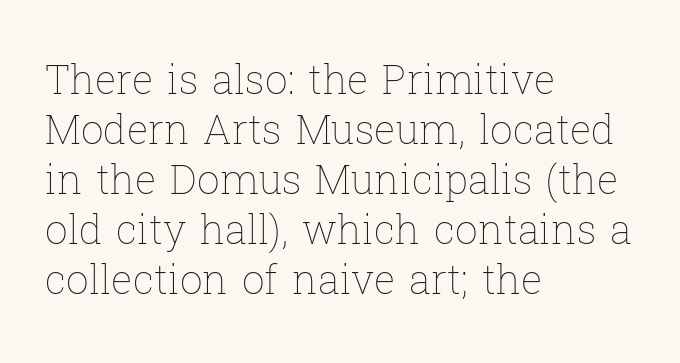
The font is comparable to plain body text, perhaps lighter. Tracking value appears to be zero — textbook default spacing. Honestly, the row spacing looks completely unremarkable. Does the lettering tilt? It doesn't — this is upright. Underlining? Definitely not there. Think of a printed novel: that variable character pitch is what you see here.
